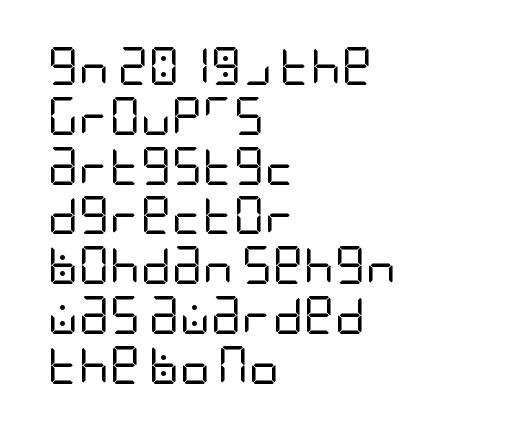
The image shows 38 px regular-weight, condensed sans-serif type, upright; set left-aligned, normal line spacing (1.31x), normal letter spacing, not underlined; low stroke contrast and a large x-height.
